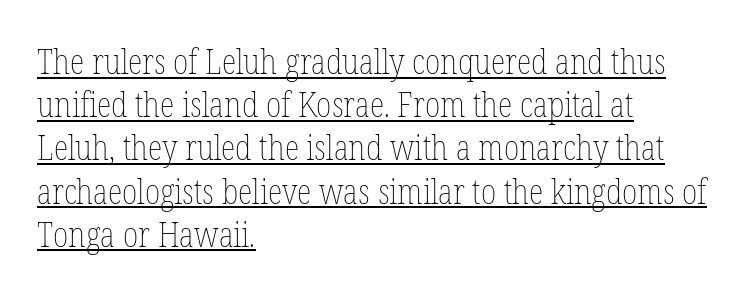
Q: Is the text bold? A: No.
Q: Is the text italic (slanted)? A: No, it is upright.
Q: Is the text underlined? A: Yes.
Q: How is the paragraph aligned? A: Left-aligned.
Q: Is the spacing between letters normal or unusually wide? A: Normal.
Q: Is the spacing between lines tight, normal or loose? A: Normal.
Q: Width (condensed, normal, or wide)? A: Condensed.
Q: Stroke contrast? A: Low.
Q: x-height? A: Medium.
Q: Monospaced? A: No.
